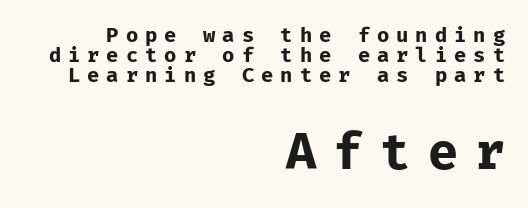
Q: Is the text bold? A: Yes.
Q: Is the text italic (slanted)? A: No, it is upright.
Q: Is the typeface a serif or a sans-serif typeface? A: Sans-serif.
Q: Is the text underlined? A: No.
Q: How is the paragraph aligned? A: Right-aligned.
Q: Is the spacing between letters normal or unusually wide? A: Unusually wide.
Q: Is the spacing between lines tight, normal or loose? A: Tight.
Q: Which block of text is set in a larger size, the first (top) or the second (bottom)? A: The second (bottom) one.
Q: Width (condensed, normal, or wide)? A: Normal.
Q: Stroke contrast? A: Low.
Q: x-height? A: Medium.
Q: Monospaced? A: Yes.
